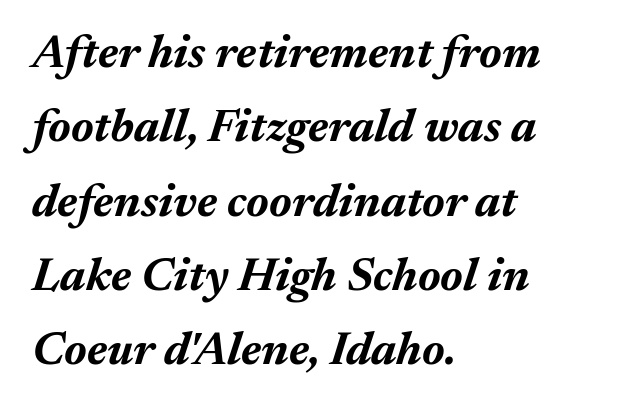
Does the copy run flush right? No — it runs flush left. These lines are rendered in a variable-pitch font. The lettering tilts uniformly, giving the passage an italic look. The face used here has the dense, thick strokes of a bold. The face used here is rendered with its standard letterfit.
